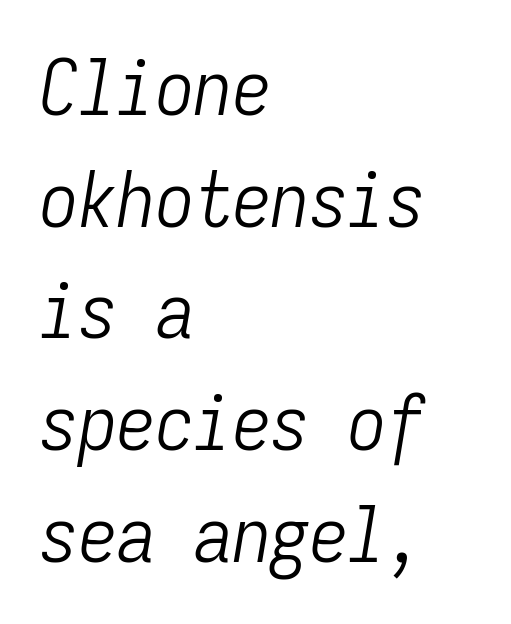
{"italic": "yes", "lean": "right", "slant_degrees": 9, "bold": "no", "weight": "light", "width": "condensed", "stroke_contrast": "low", "x_height": "medium", "monospaced": "yes", "underline": "no", "align": "left", "line_spacing": "normal", "line_spacing_ratio": 1.45, "letter_spacing": "normal", "letter_spacing_em": 0.0, "glyph_px": 77}
